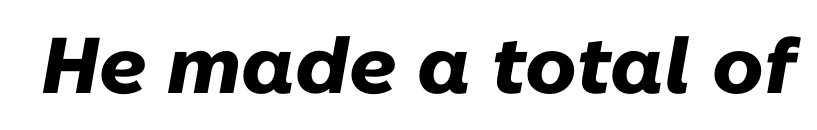
Inter-character spacing is left at the font's built-in metrics. Nobody drew a line under any word here. The letters advance in unequal steps, a hallmark of proportional type. Typographic density is high because the face is bold. The letters are slanted; this is an italic face.
